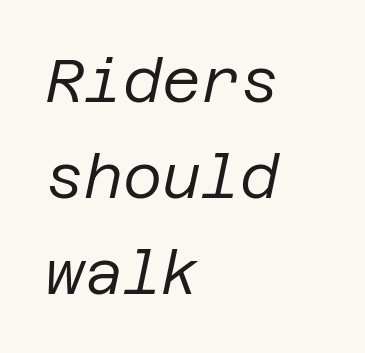
{"italic": "yes", "lean": "right", "slant_degrees": 12, "bold": "no", "weight": "regular", "width": "normal", "stroke_contrast": "low", "x_height": "large", "underline": "no", "align": "left", "line_spacing": "normal", "line_spacing_ratio": 1.6, "letter_spacing": "normal", "letter_spacing_em": 0.0, "glyph_px": 60}
